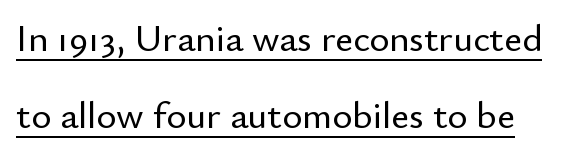
Q: Is the text italic (slanted)? A: No, it is upright.
Q: Is the typeface a serif or a sans-serif typeface? A: Sans-serif.
Q: Is the text underlined? A: Yes.
Q: Is the spacing between letters normal or unusually wide? A: Normal.
Q: Is the spacing between lines tight, normal or loose? A: Loose.
Q: Width (condensed, normal, or wide)? A: Normal.
Q: Stroke contrast? A: Low.
Q: x-height? A: Small.
Q: Monospaced? A: No.
